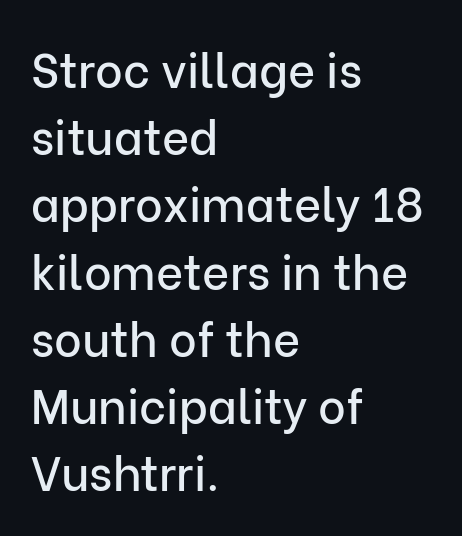
Short note: letters normally spaced. Quick note: underline off. Regarding leading, the lines here are spaced in the standard way. Serif or sans? Sans — the stroke terminals are bare. The compositor pushed each line to the left boundary. Is there any slant? The stems are plumb.
